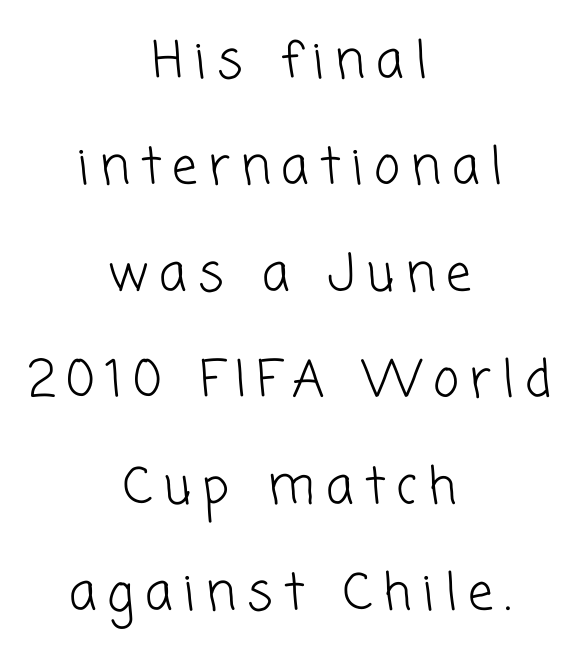
{"serif": "no", "bold": "no", "weight": "light", "width": "normal", "stroke_contrast": "low", "x_height": "medium", "monospaced": "no", "underline": "no", "align": "center", "line_spacing": "loose", "line_spacing_ratio": 2.13, "letter_spacing": "wide", "letter_spacing_em": 0.22, "glyph_px": 50}
